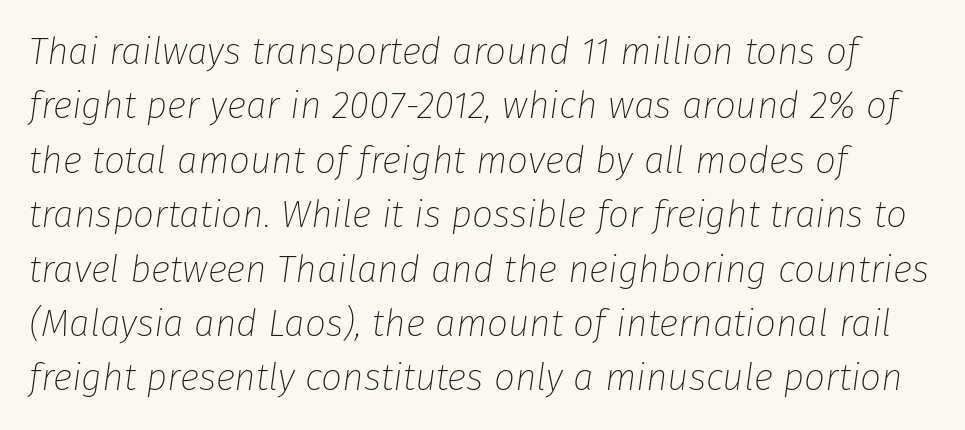
Look at the tracking — it's just the regular setting, nothing added. Every character sits at an angle, as italics do. Proportional: the letters do not fall into vertical columns. Beneath every word, the page is bare. Nothing heavy about these letters — not bold at all. These lines sit exactly where default settings would place them.
